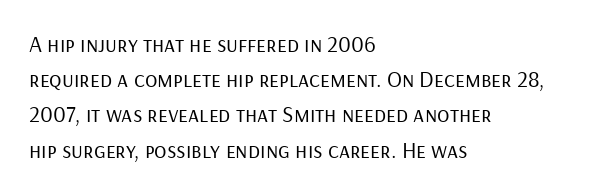
The image shows 23 px text type, upright; set left-aligned, normal line spacing (1.53x), normal letter spacing, not underlined.
